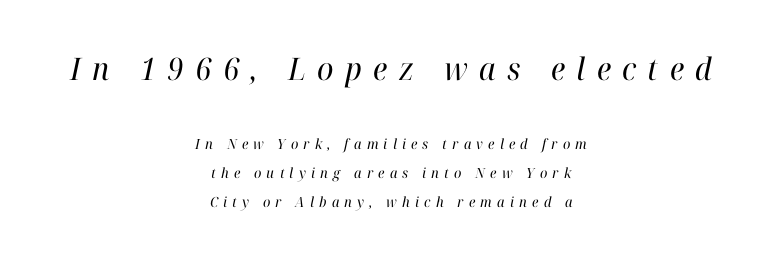
{"serif": "yes", "italic": "yes", "lean": "right", "slant_degrees": 12, "bold": "no", "weight": "regular", "width": "normal", "stroke_contrast": "high", "x_height": "medium", "monospaced": "no", "underline": "no", "align": "center", "line_spacing": "loose", "line_spacing_ratio": 2.05, "letter_spacing": "wide", "letter_spacing_em": 0.37, "larger_block": "first", "size_ratio": 2.21, "glyph_px": 31}
